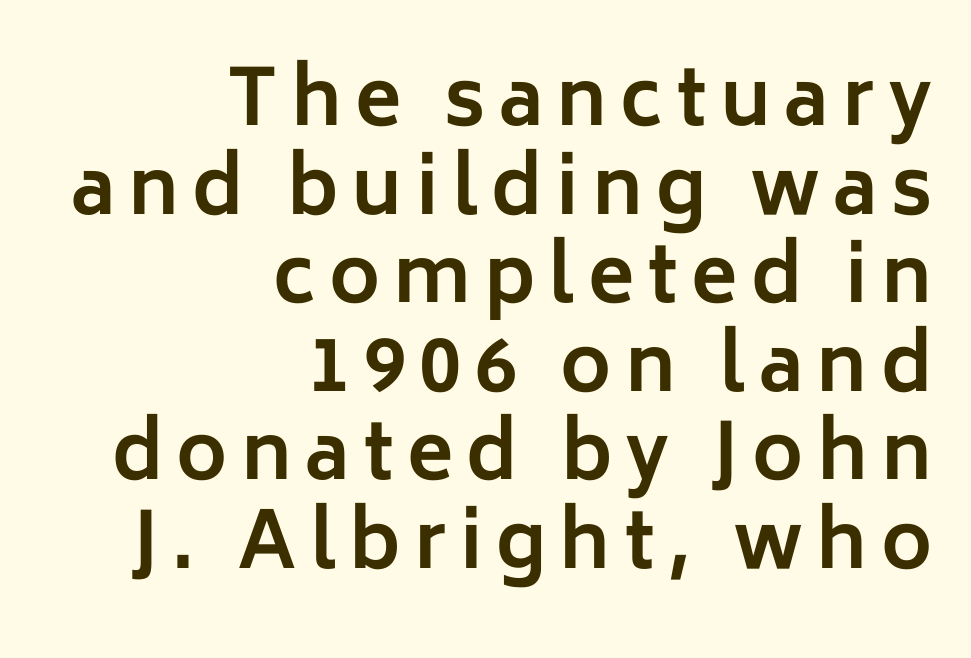
Q: Is the text bold? A: Yes.
Q: Is the text italic (slanted)? A: No, it is upright.
Q: Is the typeface a serif or a sans-serif typeface? A: Sans-serif.
Q: Is the text underlined? A: No.
Q: How is the paragraph aligned? A: Right-aligned.
Q: Is the spacing between lines tight, normal or loose? A: Tight.
Q: Width (condensed, normal, or wide)? A: Normal.
Q: Stroke contrast? A: Low.
Q: x-height? A: Medium.
Q: Monospaced? A: No.
